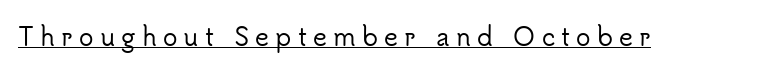
{"italic": "no", "underline": "yes", "letter_spacing": "wide", "letter_spacing_em": 0.26, "glyph_px": 24}
